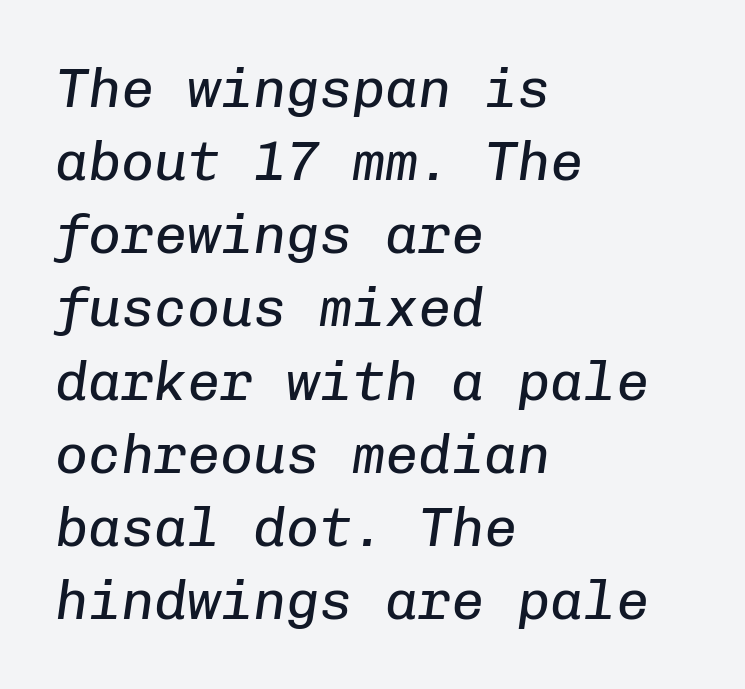
{"italic": "yes", "lean": "right", "slant_degrees": 8, "bold": "no", "weight": "regular", "width": "normal", "stroke_contrast": "low", "x_height": "medium", "monospaced": "yes", "underline": "no", "align": "left", "line_spacing": "normal", "line_spacing_ratio": 1.33, "letter_spacing": "normal", "letter_spacing_em": 0.0, "glyph_px": 55}
